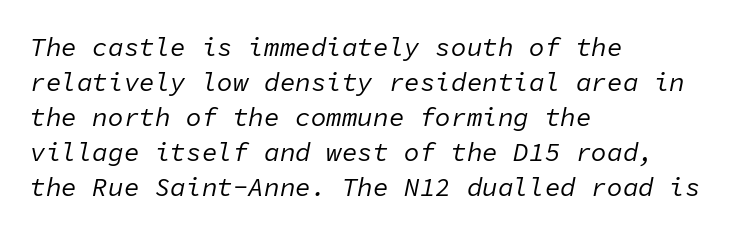
{"italic": "yes", "lean": "right", "slant_degrees": 11, "bold": "no", "underline": "no", "align": "left", "line_spacing": "normal", "line_spacing_ratio": 1.35, "letter_spacing": "normal", "letter_spacing_em": 0.0, "glyph_px": 26}
